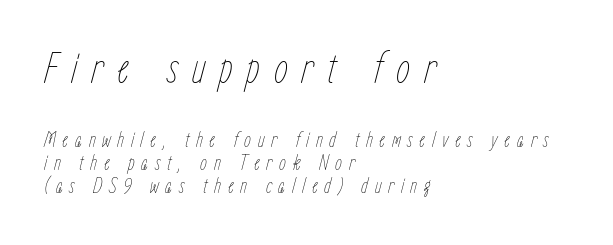
The image shows 45 px thin, condensed type, italic (leaning right); set left-aligned, tight line spacing (1.06x), unusually wide letter spacing (+0.3 em), not underlined; the first (top) block is 2.05x larger; low stroke contrast and a medium x-height.
